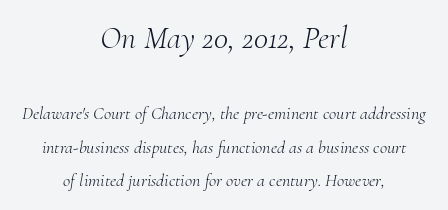
Q: Is the text bold? A: No.
Q: Is the text italic (slanted)? A: Yes, it leans right by about 10 degrees.
Q: Is the typeface a serif or a sans-serif typeface? A: Serif.
Q: Is the text underlined? A: No.
Q: How is the paragraph aligned? A: Centered.
Q: Is the spacing between letters normal or unusually wide? A: Normal.
Q: Which block of text is set in a larger size, the first (top) or the second (bottom)? A: The first (top) one.
Q: Width (condensed, normal, or wide)? A: Normal.
Q: Stroke contrast? A: Medium.
Q: x-height? A: Small.
Q: Monospaced? A: No.
